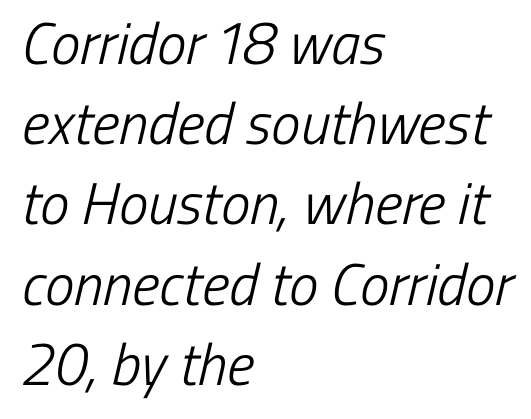
Q: Is the text bold? A: No.
Q: Is the typeface a serif or a sans-serif typeface? A: Sans-serif.
Q: Is the text underlined? A: No.
Q: How is the paragraph aligned? A: Left-aligned.
Q: Is the spacing between letters normal or unusually wide? A: Normal.
Q: Is the spacing between lines tight, normal or loose? A: Normal.
Q: Width (condensed, normal, or wide)? A: Condensed.
Q: Stroke contrast? A: Low.
Q: x-height? A: Medium.
Q: Monospaced? A: No.
